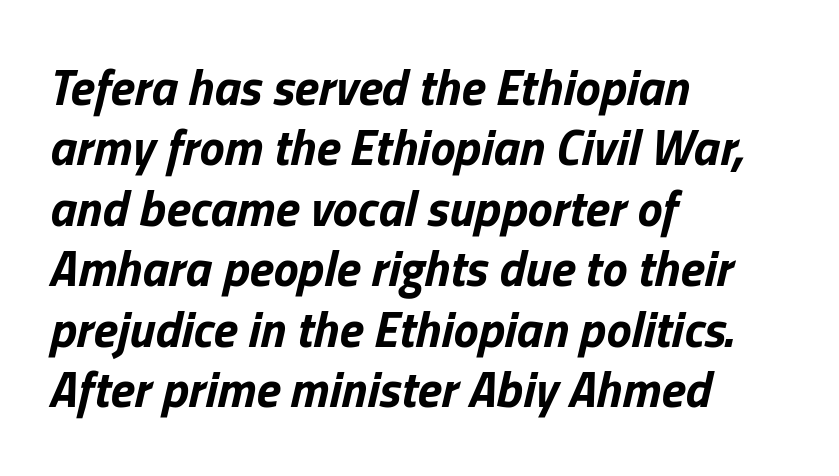
{"italic": "yes", "lean": "right", "slant_degrees": 13, "bold": "yes", "weight": "bold", "width": "normal", "stroke_contrast": "low", "x_height": "medium", "monospaced": "no", "underline": "no", "align": "left", "line_spacing_ratio": 1.21, "letter_spacing": "normal", "letter_spacing_em": 0.0, "glyph_px": 50}
